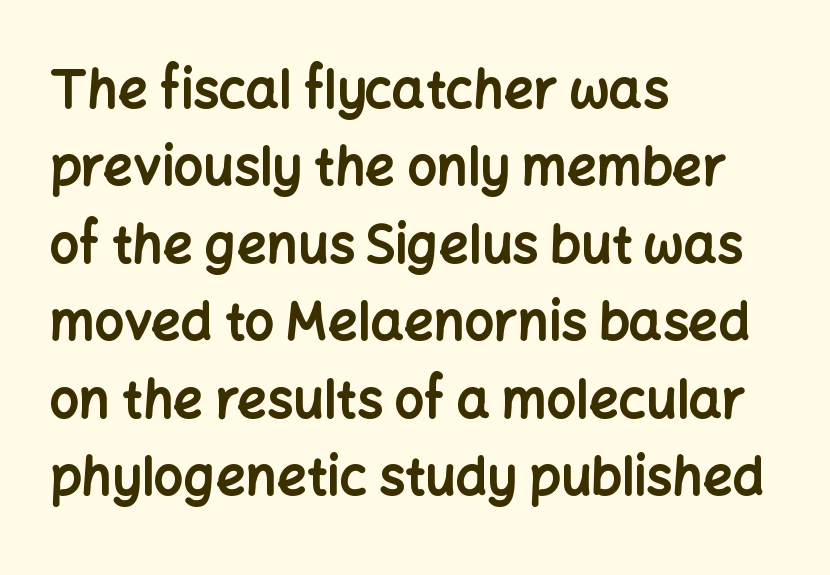
Q: Is the text bold? A: Yes.
Q: Is the text italic (slanted)? A: No, it is upright.
Q: Is the typeface a serif or a sans-serif typeface? A: Sans-serif.
Q: Is the text underlined? A: No.
Q: How is the paragraph aligned? A: Left-aligned.
Q: Is the spacing between letters normal or unusually wide? A: Normal.
Q: Is the spacing between lines tight, normal or loose? A: Normal.
Q: Width (condensed, normal, or wide)? A: Normal.
Q: Stroke contrast? A: Low.
Q: x-height? A: Medium.
Q: Monospaced? A: No.
